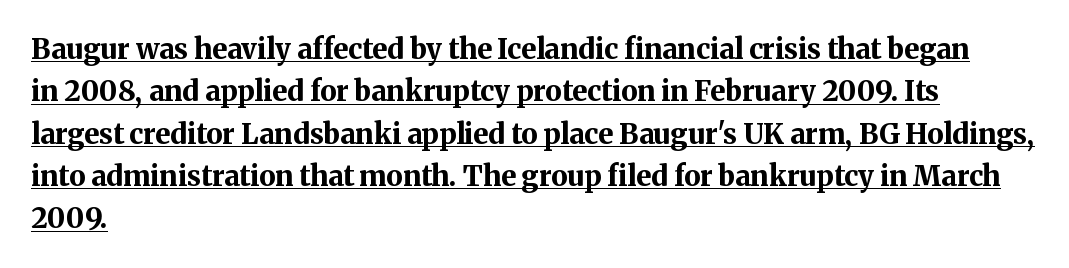
The image shows 28 px bold serif type, upright; set left-aligned, normal line spacing (1.51x), normal letter spacing, underlined; medium stroke contrast and a medium x-height.
